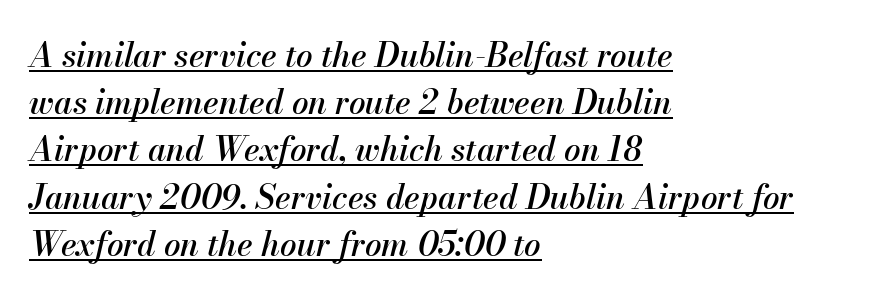
The image shows 33 px text type, italic (leaning right); set left-aligned, normal line spacing (1.43x), normal letter spacing, underlined; medium stroke contrast and a small x-height.
